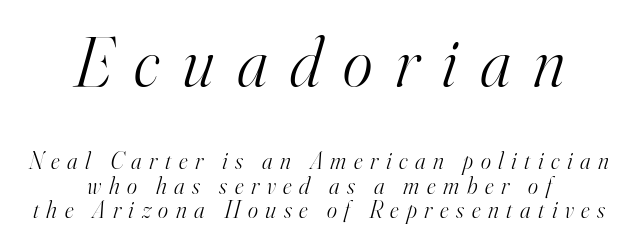
The image shows 71 px light serif type, italic (leaning right); set centered, tight line spacing (1.02x), unusually wide letter spacing (+0.32 em), not underlined; the first (top) block is 2.96x larger; high stroke contrast and a small x-height.
